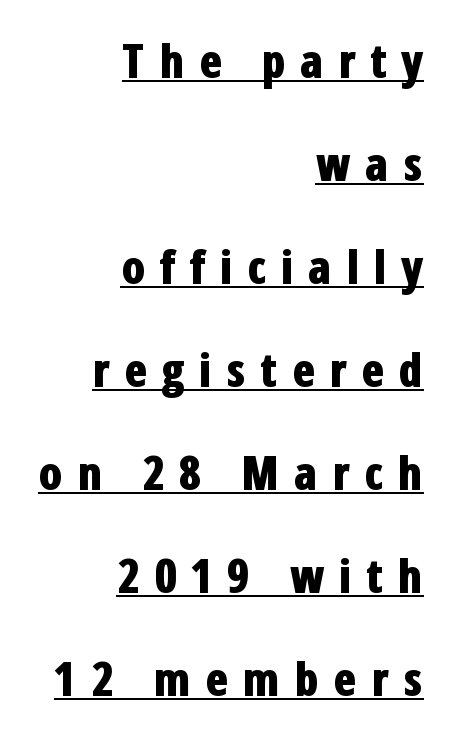
Q: Is the text bold? A: Yes.
Q: Is the text italic (slanted)? A: No, it is upright.
Q: Is the typeface a serif or a sans-serif typeface? A: Sans-serif.
Q: Is the text underlined? A: Yes.
Q: How is the paragraph aligned? A: Right-aligned.
Q: Is the spacing between letters normal or unusually wide? A: Unusually wide.
Q: Is the spacing between lines tight, normal or loose? A: Loose.
Q: Width (condensed, normal, or wide)? A: Condensed.
Q: Stroke contrast? A: Low.
Q: x-height? A: Medium.
Q: Monospaced? A: No.
